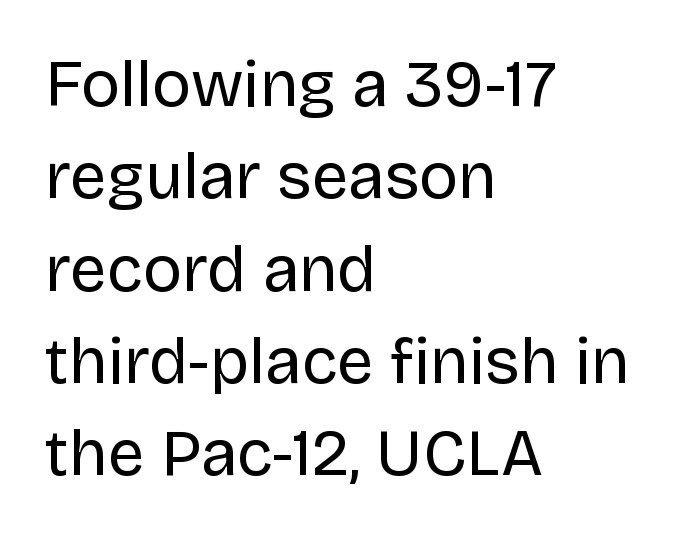
The image shows 65 px regular-weight sans-serif type, upright; set left-aligned, normal line spacing (1.42x), normal letter spacing, not underlined; low stroke contrast and a large x-height.
